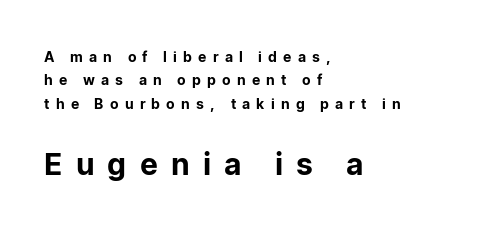
Q: Is the text italic (slanted)? A: No, it is upright.
Q: Is the typeface a serif or a sans-serif typeface? A: Sans-serif.
Q: Is the text underlined? A: No.
Q: How is the paragraph aligned? A: Left-aligned.
Q: Is the spacing between letters normal or unusually wide? A: Unusually wide.
Q: Is the spacing between lines tight, normal or loose? A: Normal.
Q: Which block of text is set in a larger size, the first (top) or the second (bottom)? A: The second (bottom) one.
Q: Width (condensed, normal, or wide)? A: Normal.
Q: Stroke contrast? A: Low.
Q: x-height? A: Medium.
Q: Monospaced? A: No.
